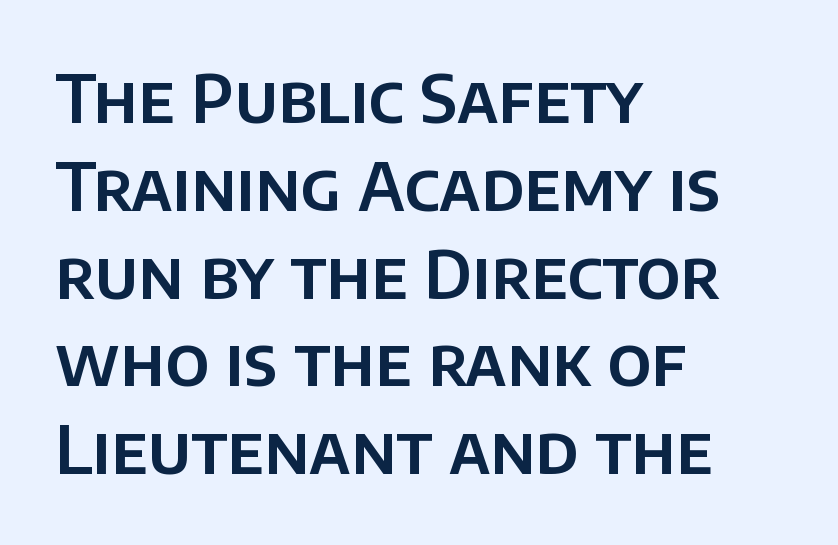
Q: Is the text italic (slanted)? A: No, it is upright.
Q: Is the typeface a serif or a sans-serif typeface? A: Sans-serif.
Q: Is the text underlined? A: No.
Q: How is the paragraph aligned? A: Left-aligned.
Q: Is the spacing between letters normal or unusually wide? A: Normal.
Q: Is the spacing between lines tight, normal or loose? A: Normal.
Q: Width (condensed, normal, or wide)? A: Normal.
Q: Stroke contrast? A: Low.
Q: x-height? A: Large.
Q: Monospaced? A: No.
